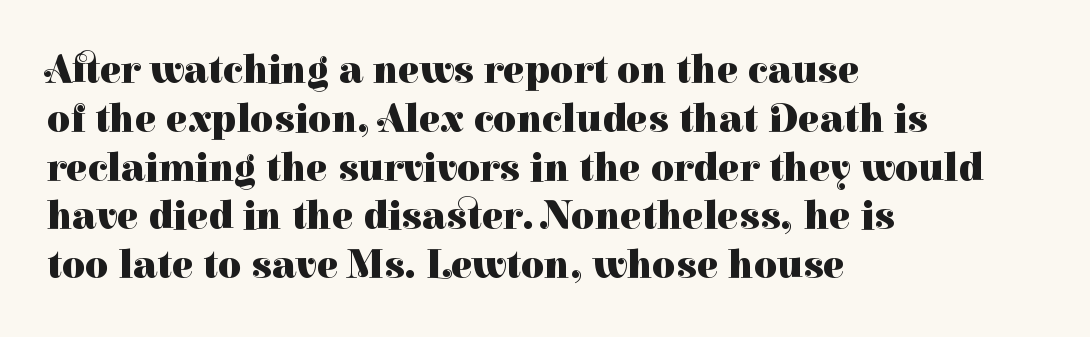
{"serif": "yes", "italic": "no", "bold": "yes", "weight": "heavy", "width": "normal", "stroke_contrast": "high", "x_height": "medium", "monospaced": "no", "underline": "no", "align": "left", "line_spacing_ratio": 1.22, "letter_spacing": "normal", "letter_spacing_em": 0.0, "glyph_px": 40}
